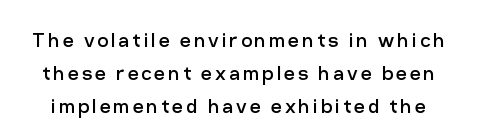
The image shows 24 px text type, upright; set normal line spacing (1.37x), not underlined.
